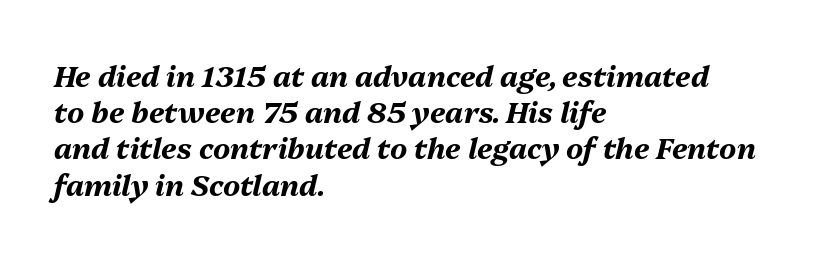
Q: Is the text bold? A: Yes.
Q: Is the text italic (slanted)? A: Yes, it leans right by about 13 degrees.
Q: Is the text underlined? A: No.
Q: How is the paragraph aligned? A: Left-aligned.
Q: Is the spacing between letters normal or unusually wide? A: Normal.
Q: Is the spacing between lines tight, normal or loose? A: Normal.
Q: Width (condensed, normal, or wide)? A: Normal.
Q: Stroke contrast? A: Medium.
Q: x-height? A: Medium.
Q: Monospaced? A: No.
